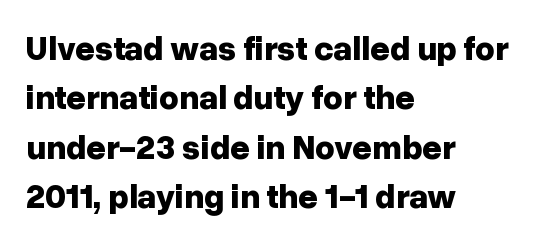
The image shows 34 px bold sans-serif type, upright; set left-aligned, normal line spacing (1.45x), normal letter spacing, not underlined; low stroke contrast and a medium x-height.
